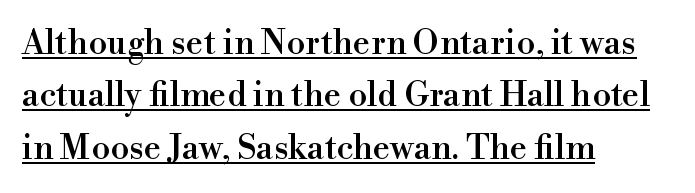
The image shows 34 px serif type, upright; set left-aligned, normal line spacing (1.54x), normal letter spacing, underlined; high stroke contrast and a small x-height.
